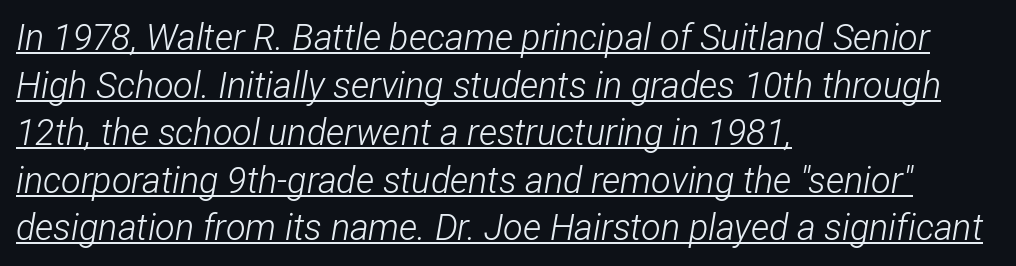
The specimen includes a rule beneath the text block's lines. The letters advance in unequal steps, a hallmark of proportional type. Tracking here is standard; glyphs follow each other at the usual distance. There's an unmistakable incline to the writing here. Leading matches the norm, producing a regular column. In CSS terms this would be text-align: left.
